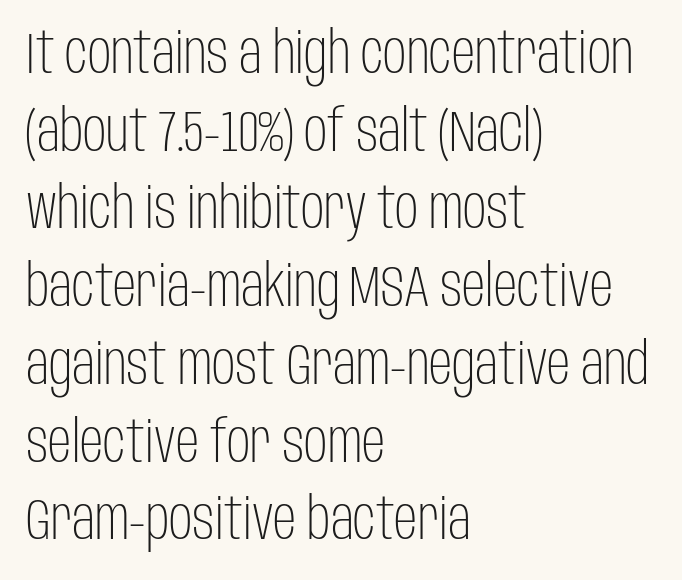
The block of text has a typical density, with ordinary space between rows. The gaps between neighbouring characters are ordinary and unremarkable. Alignment: flush left. Varying glyph widths throughout — classic text-font behaviour. The type sits square on the baseline with zero lean.
